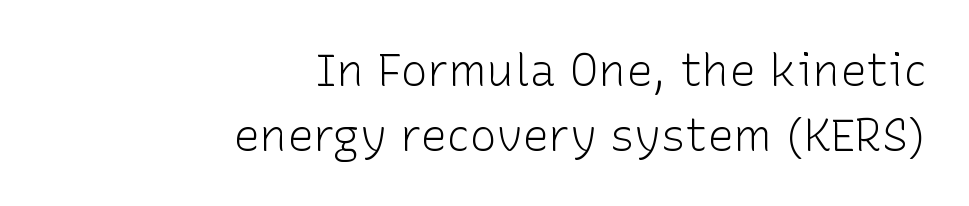
The image shows 45 px light sans-serif type, upright; set right-aligned, normal line spacing (1.44x), normal letter spacing, not underlined; low stroke contrast and a medium x-height.
